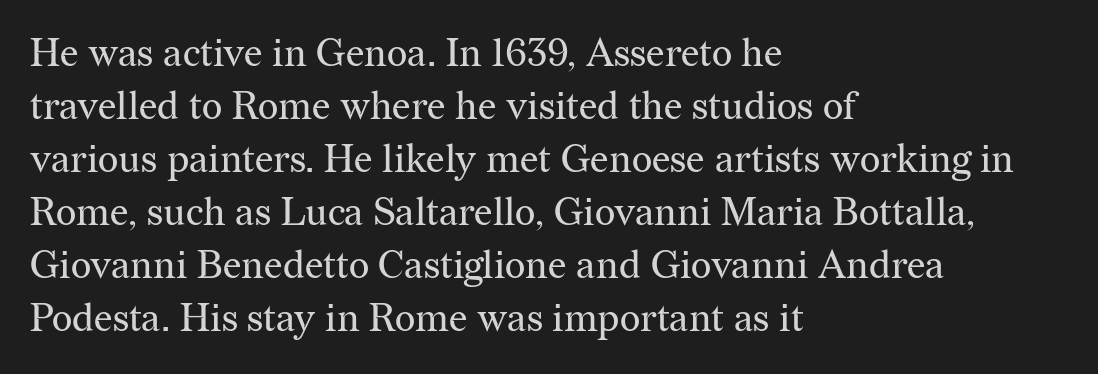
The image shows 39 px regular-weight serif type, upright; set left-aligned, normal line spacing (1.36x), normal letter spacing, not underlined; medium stroke contrast and a medium x-height.
